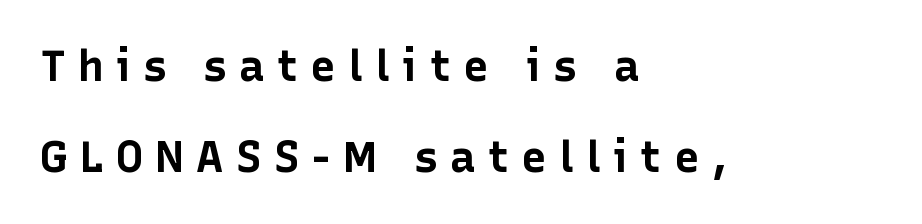
Q: Is the text bold? A: Yes.
Q: Is the text italic (slanted)? A: No, it is upright.
Q: Is the typeface a serif or a sans-serif typeface? A: Sans-serif.
Q: Is the text underlined? A: No.
Q: How is the paragraph aligned? A: Left-aligned.
Q: Is the spacing between letters normal or unusually wide? A: Unusually wide.
Q: Is the spacing between lines tight, normal or loose? A: Loose.
Q: Width (condensed, normal, or wide)? A: Normal.
Q: Stroke contrast? A: Low.
Q: x-height? A: Medium.
Q: Monospaced? A: No.
